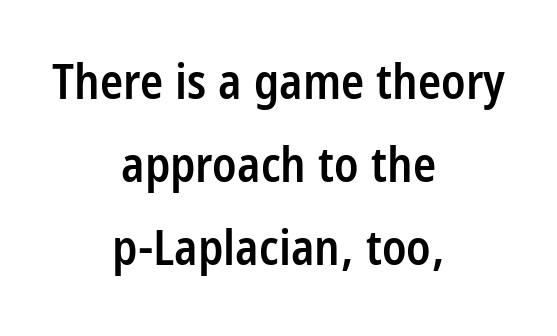
Centered paragraph, ragged on both sides. Tracking here is standard; glyphs follow each other at the usual distance. You could not count columns in this text — the font is proportionally spaced. The space directly below the letters is spotless.
